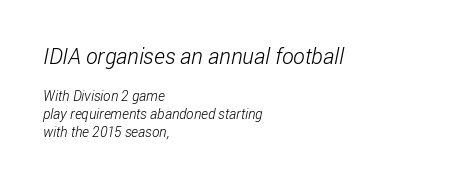
Weight: in the light-to-regular range. Reading down the column, the eye jumps a familiar distance to each next line. Decoration check: the copy has no underline. Characters follow at the spacing the type designer built in. Compared with a centered layout, this one pins lines to the left instead.
